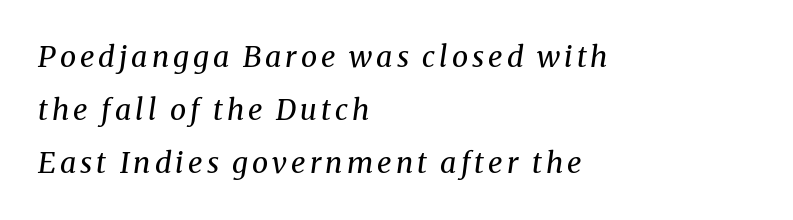
The image shows 29 px regular-weight serif type, italic (leaning right); set left-aligned, line spacing 1.83x, not underlined; medium stroke contrast and a medium x-height.
